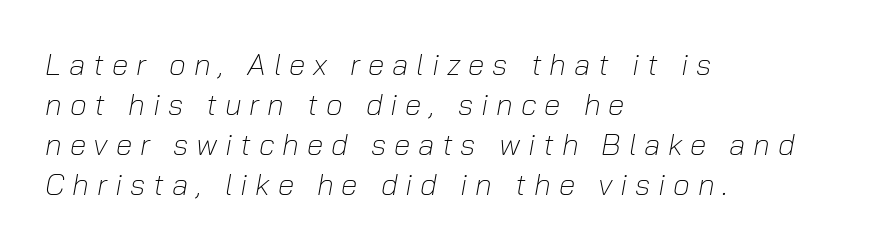
Each letter keeps its own natural width here, so spacing adapts to shape. The cut favours lightness, reaching ordinary text weight at its darkest. Someone cranked the tracking dial way up on this one. In terms of leading, this rendering sits right in the middle. The face used here has a pronounced slope to its letters.
